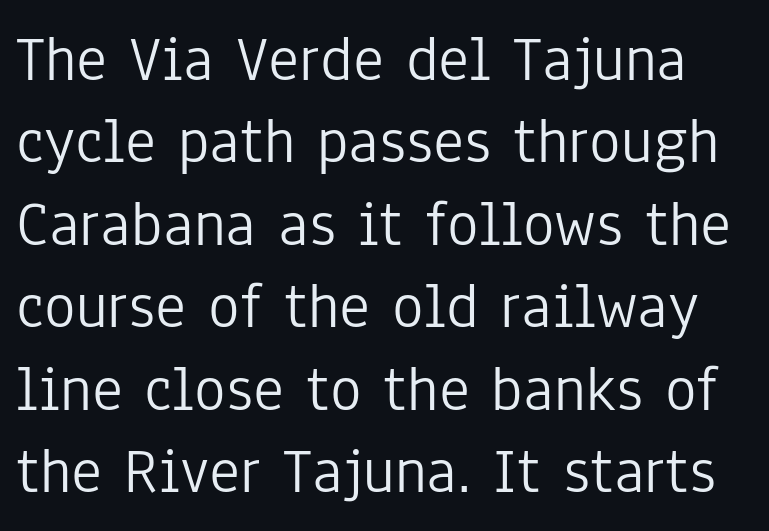
{"serif": "no", "italic": "no", "bold": "no", "weight": "light", "width": "condensed", "stroke_contrast": "low", "x_height": "medium", "monospaced": "no", "underline": "no", "line_spacing": "normal", "line_spacing_ratio": 1.25, "letter_spacing": "normal", "letter_spacing_em": 0.0, "glyph_px": 66}
